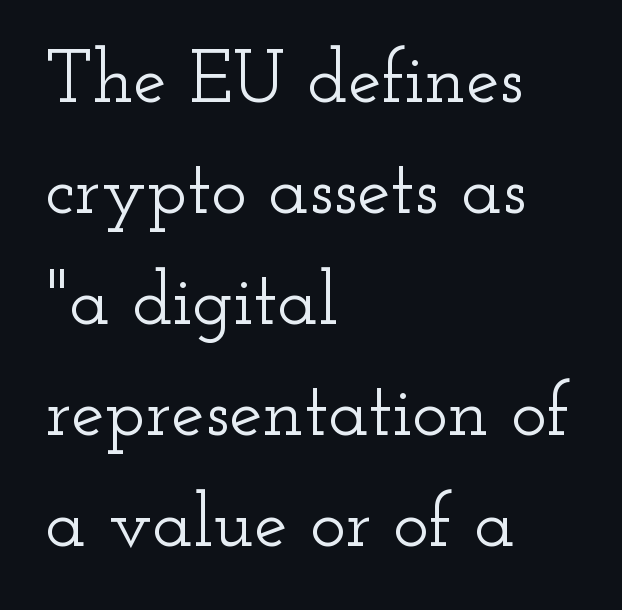
The image shows 75 px wide serif type, upright; set left-aligned, normal line spacing (1.48x), normal letter spacing, not underlined; low stroke contrast and a small x-height.
